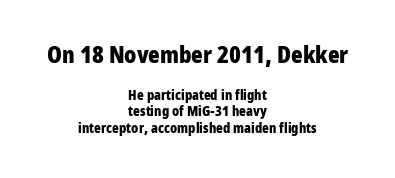
{"italic": "no", "bold": "yes", "underline": "no", "align": "center", "line_spacing_ratio": 1.16, "letter_spacing": "normal", "letter_spacing_em": 0.0, "larger_block": "first", "size_ratio": 1.71, "glyph_px": 24}
